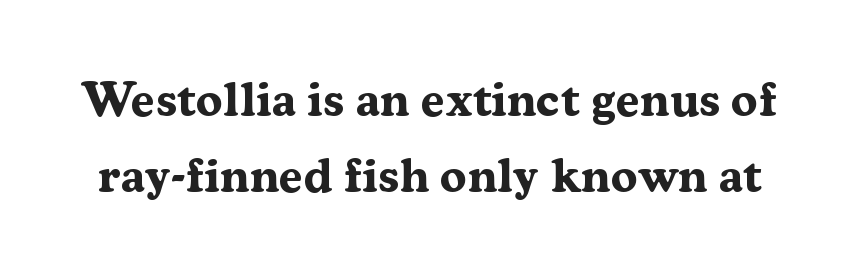
The image shows 49 px bold serif type, upright; set normal line spacing (1.55x), normal letter spacing, not underlined; medium stroke contrast and a medium x-height.
